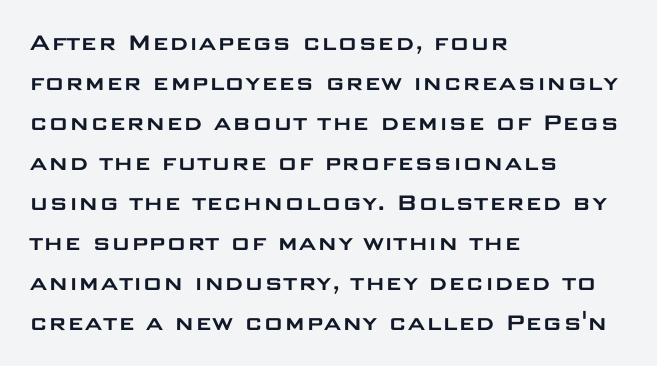
The image shows 27 px text type, upright; set left-aligned, normal line spacing (1.48x), normal letter spacing, not underlined.
